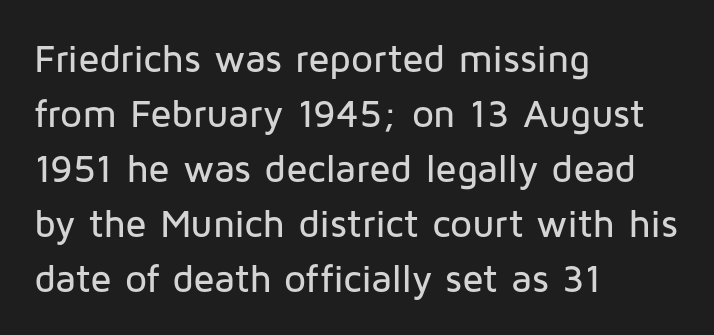
{"serif": "no", "italic": "no", "width": "normal", "stroke_contrast": "low", "x_height": "medium", "monospaced": "no", "underline": "no", "align": "left", "line_spacing": "normal", "line_spacing_ratio": 1.41, "letter_spacing": "normal", "letter_spacing_em": 0.0, "glyph_px": 39}
